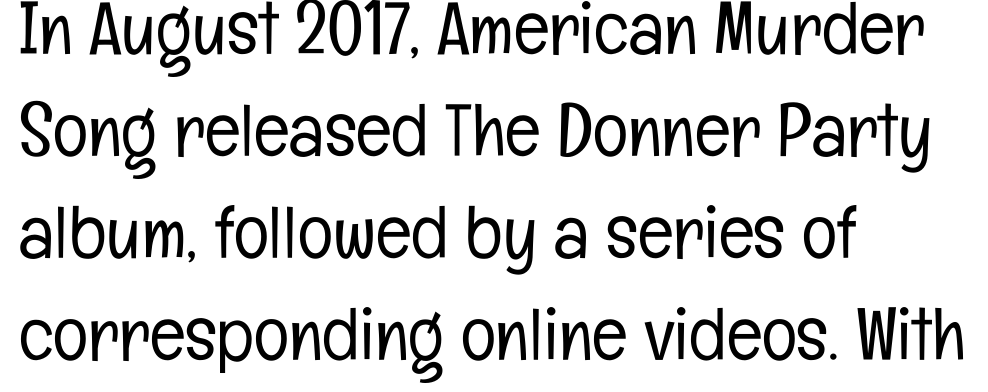
Left-aligned paragraph, ragged on the right. This sample has the flowing, uneven cadence of proportional lettering. The weight tops out at a normal text grade. Descenders hang freely into open space.
